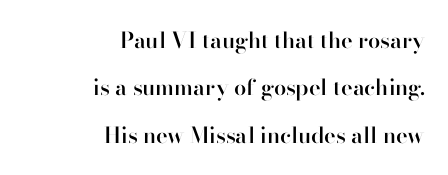
Horizontally, the lines are justified to the trailing edge only. Unmarked baselines from the first word to the last. Compared with an ordinary text face, these strokes are moderately heavier — a semibold. You can tell it's not italic because the verticals are truly vertical. Words appear dense and cohesive because spacing is normal. Leading: increased.
